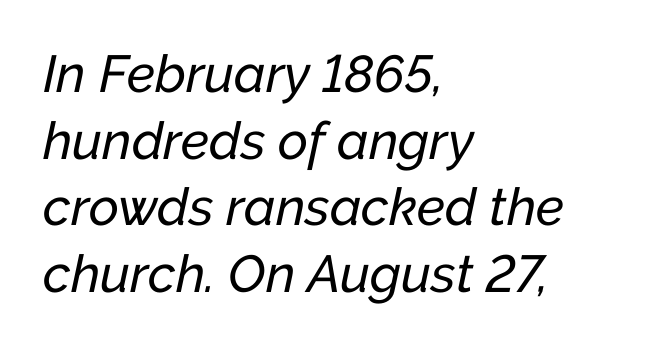
Q: Is the text italic (slanted)? A: Yes, it leans right by about 12 degrees.
Q: Is the text underlined? A: No.
Q: How is the paragraph aligned? A: Left-aligned.
Q: Is the spacing between letters normal or unusually wide? A: Normal.
Q: Is the spacing between lines tight, normal or loose? A: Normal.
Q: Width (condensed, normal, or wide)? A: Normal.
Q: Stroke contrast? A: Low.
Q: x-height? A: Medium.
Q: Monospaced? A: No.
